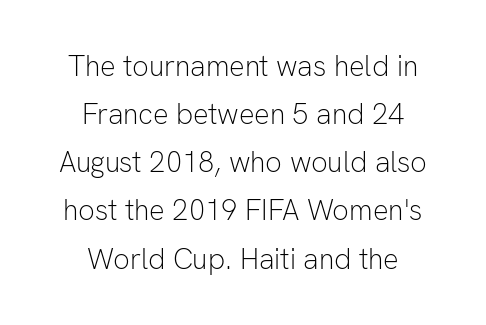
Q: Is the text bold? A: No.
Q: Is the text italic (slanted)? A: No, it is upright.
Q: Is the typeface a serif or a sans-serif typeface? A: Sans-serif.
Q: Is the text underlined? A: No.
Q: How is the paragraph aligned? A: Centered.
Q: Is the spacing between letters normal or unusually wide? A: Normal.
Q: Is the spacing between lines tight, normal or loose? A: Normal.
Q: Width (condensed, normal, or wide)? A: Normal.
Q: Stroke contrast? A: Low.
Q: x-height? A: Medium.
Q: Monospaced? A: No.
